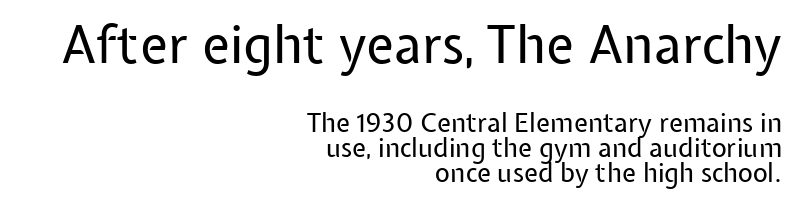
Each letter keeps its own natural width here, so spacing adapts to shape. Every character sits straight up, as roman type does. This sample uses a sans-serif face. The letters sit at their default tracking, neither squeezed nor spread. Reading down the column, the eye jumps only a short way to each next line. The passage shown begins with its larger block and ends with its smaller one.
